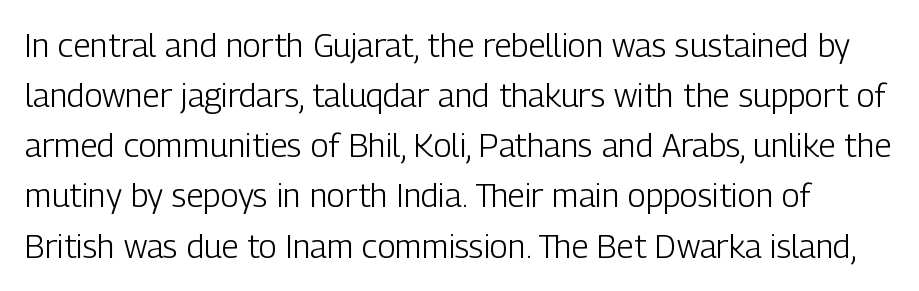
{"serif": "no", "italic": "no", "bold": "no", "weight": "light", "width": "condensed", "stroke_contrast": "low", "x_height": "medium", "monospaced": "no", "underline": "no", "line_spacing": "normal", "line_spacing_ratio": 1.52, "letter_spacing": "normal", "letter_spacing_em": 0.0, "glyph_px": 33}
